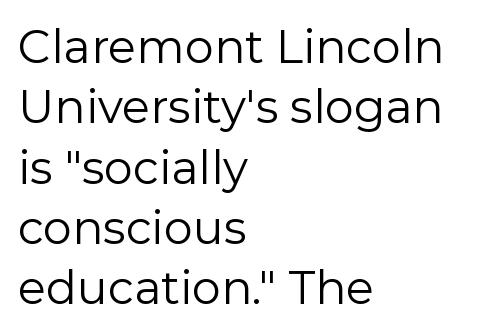
The image shows 46 px regular-weight sans-serif type, upright; set left-aligned, normal line spacing (1.31x), normal letter spacing, not underlined; low stroke contrast and a medium x-height.
